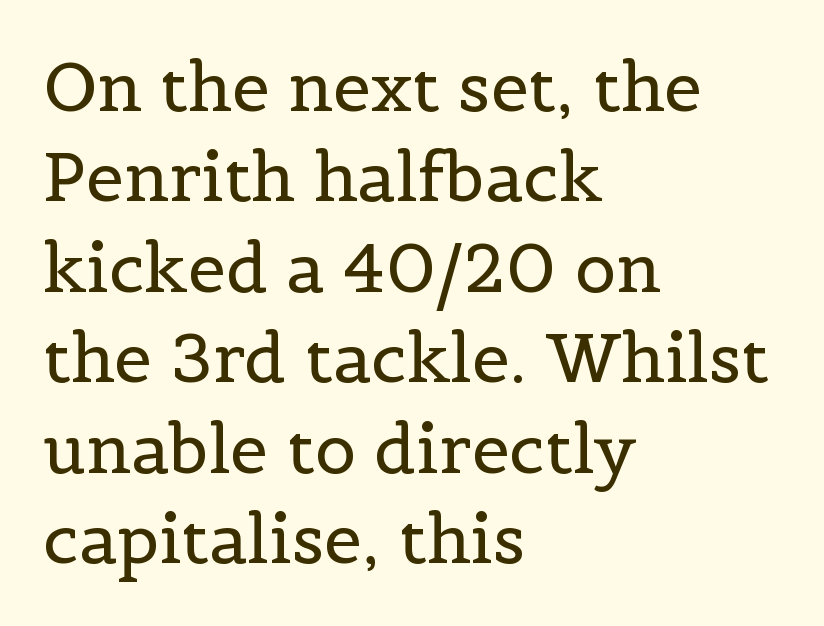
The image shows 68 px regular-weight serif type, upright; set left-aligned, normal line spacing (1.33x), normal letter spacing, not underlined; a medium x-height.
